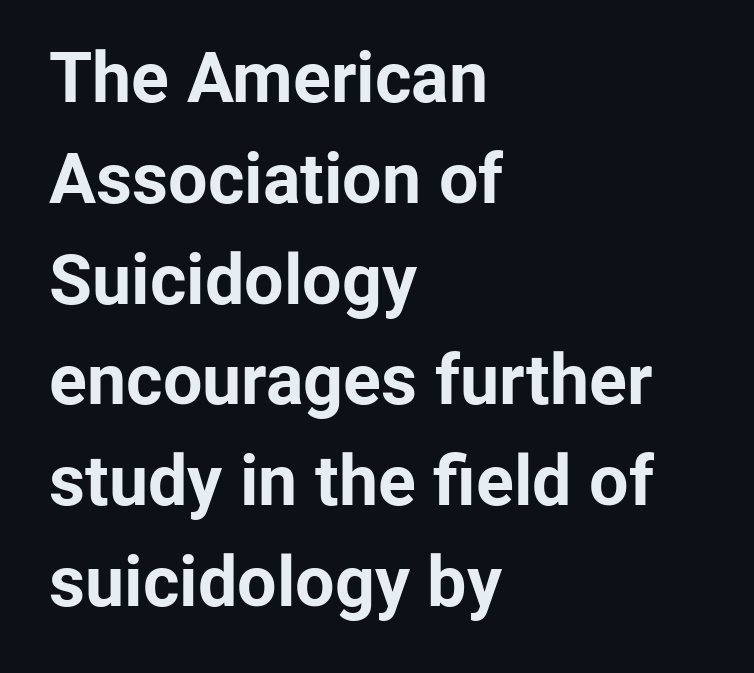
The image shows 70 px bold sans-serif type, upright; set left-aligned, normal line spacing (1.44x), normal letter spacing, not underlined; low stroke contrast and a medium x-height.
